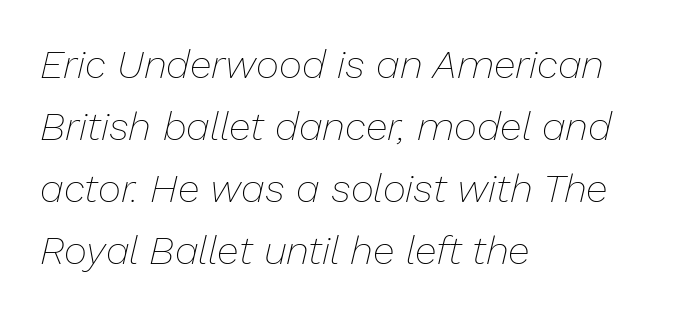
{"italic": "yes", "lean": "right", "slant_degrees": 13, "bold": "no", "weight": "thin", "width": "normal", "stroke_contrast": "low", "x_height": "medium", "monospaced": "no", "underline": "no", "align": "left", "line_spacing": "normal", "line_spacing_ratio": 1.55, "letter_spacing": "normal", "letter_spacing_em": 0.0, "glyph_px": 40}
